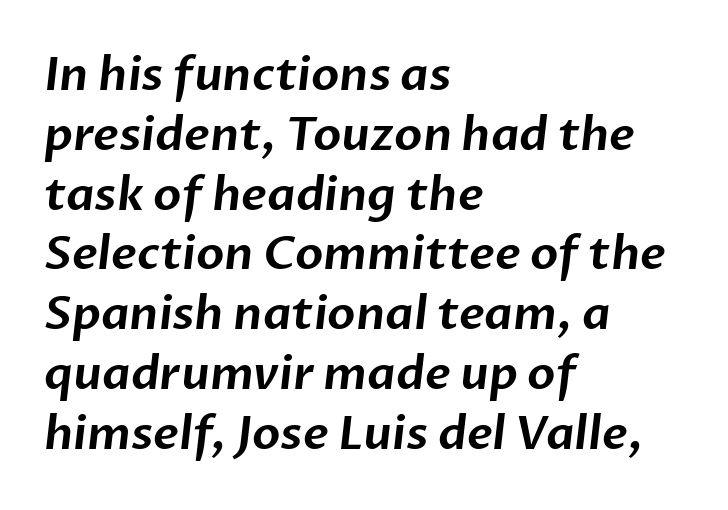
{"serif": "no", "width": "normal", "stroke_contrast": "low", "x_height": "medium", "monospaced": "no", "underline": "no", "align": "left", "line_spacing": "normal", "line_spacing_ratio": 1.3, "letter_spacing": "normal", "letter_spacing_em": 0.0, "glyph_px": 46}
